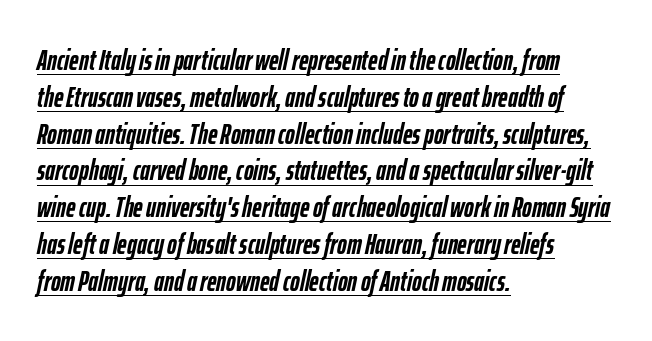
The image shows 29 px semibold, condensed type, italic (leaning right); set left-aligned, normal line spacing (1.27x), normal letter spacing, underlined; low stroke contrast and a medium x-height.
